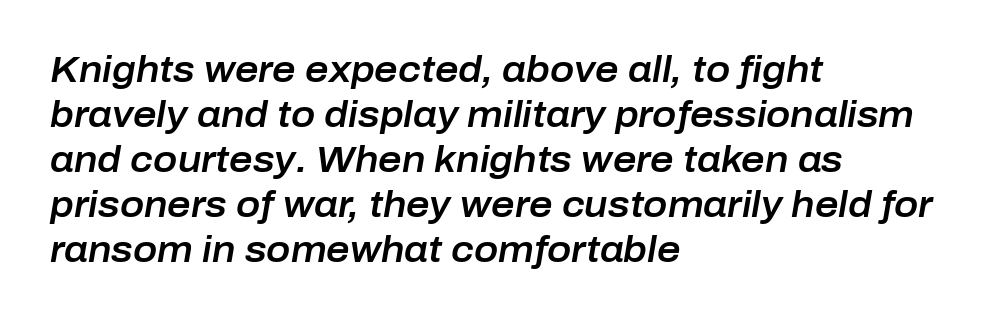
Q: Is the text italic (slanted)? A: Yes, it leans right by about 10 degrees.
Q: Is the text underlined? A: No.
Q: How is the paragraph aligned? A: Left-aligned.
Q: Is the spacing between letters normal or unusually wide? A: Normal.
Q: Is the spacing between lines tight, normal or loose? A: Normal.
Q: Width (condensed, normal, or wide)? A: Normal.
Q: Stroke contrast? A: Low.
Q: x-height? A: Medium.
Q: Monospaced? A: No.
